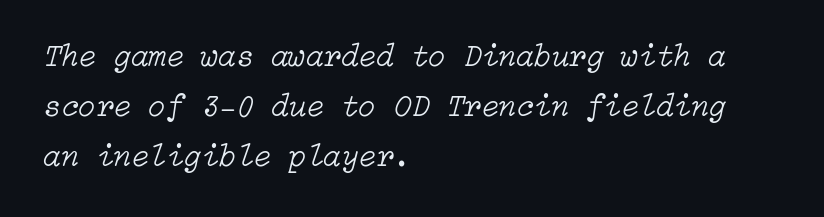
Q: Is the text bold? A: No.
Q: Is the text italic (slanted)? A: Yes, it leans right by about 15 degrees.
Q: Is the text underlined? A: No.
Q: How is the paragraph aligned? A: Left-aligned.
Q: Is the spacing between letters normal or unusually wide? A: Normal.
Q: Is the spacing between lines tight, normal or loose? A: Normal.
Q: Width (condensed, normal, or wide)? A: Normal.
Q: Stroke contrast? A: Low.
Q: x-height? A: Medium.
